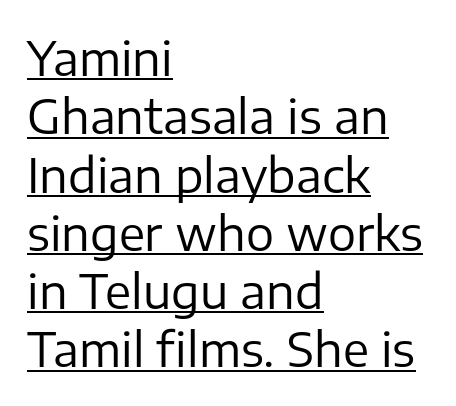
Q: Is the text bold? A: No.
Q: Is the text italic (slanted)? A: No, it is upright.
Q: Is the typeface a serif or a sans-serif typeface? A: Sans-serif.
Q: Is the text underlined? A: Yes.
Q: How is the paragraph aligned? A: Left-aligned.
Q: Is the spacing between letters normal or unusually wide? A: Normal.
Q: Width (condensed, normal, or wide)? A: Normal.
Q: Stroke contrast? A: Low.
Q: x-height? A: Medium.
Q: Monospaced? A: No.
